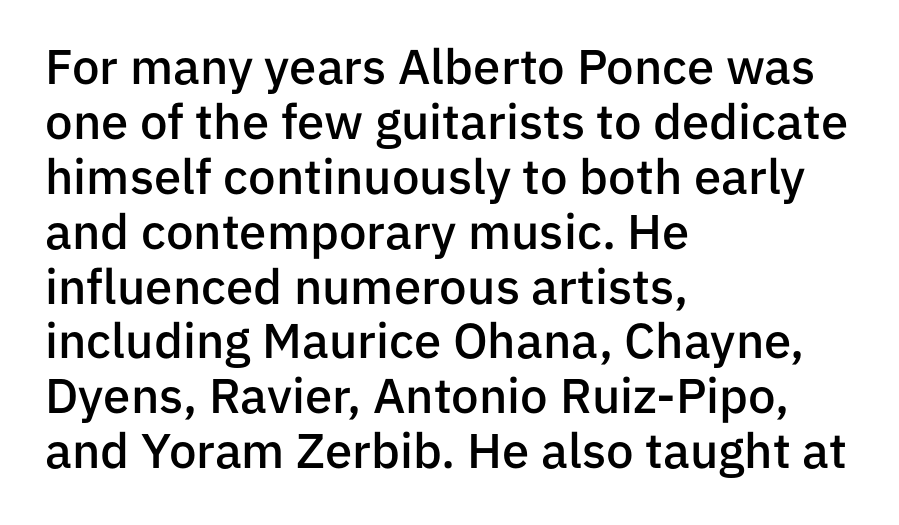
The image shows 49 px semibold sans-serif type, upright; set left-aligned, tight line spacing (1.12x), normal letter spacing, not underlined; low stroke contrast and a medium x-height.
